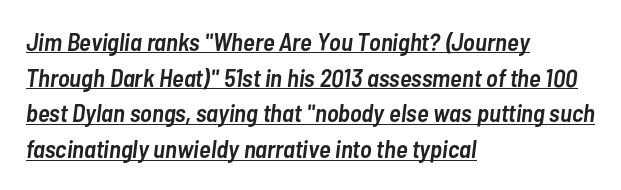
The image shows 25 px text type, italic (leaning right); set left-aligned, normal line spacing (1.43x), normal letter spacing, underlined.
